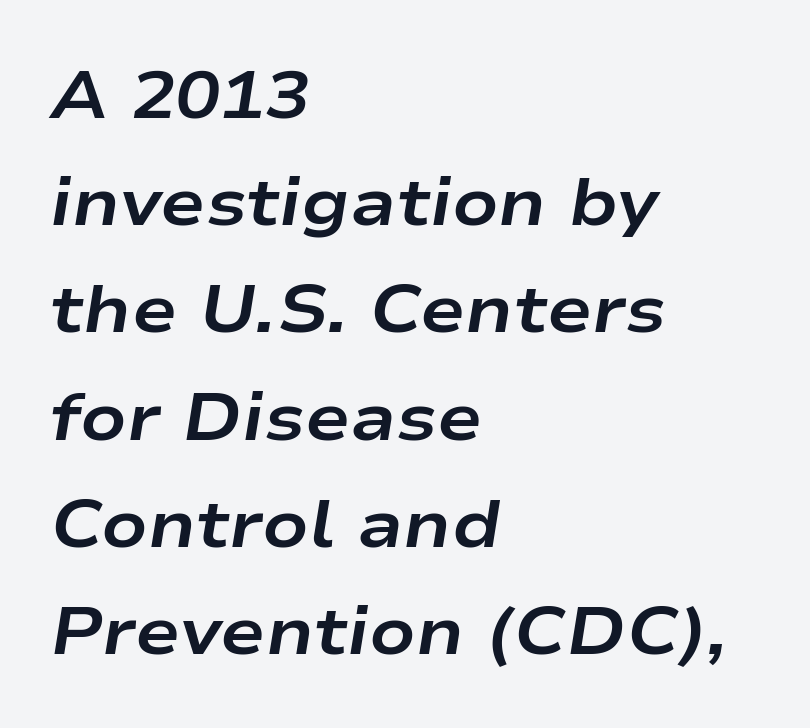
{"italic": "yes", "lean": "right", "slant_degrees": 9, "bold": "yes", "weight": "bold", "width": "wide", "stroke_contrast": "low", "x_height": "medium", "monospaced": "no", "underline": "no", "align": "left", "line_spacing": "normal", "line_spacing_ratio": 1.6, "letter_spacing": "normal", "letter_spacing_em": 0.0, "glyph_px": 67}
